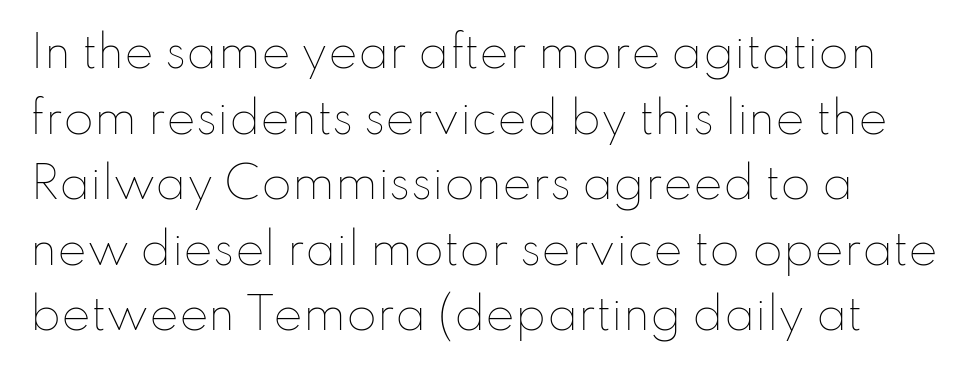
{"italic": "no", "bold": "no", "weight": "thin", "width": "normal", "stroke_contrast": "low", "x_height": "small", "monospaced": "no", "underline": "no", "align": "left", "line_spacing": "normal", "line_spacing_ratio": 1.49, "letter_spacing": "normal", "letter_spacing_em": 0.0, "glyph_px": 44}
